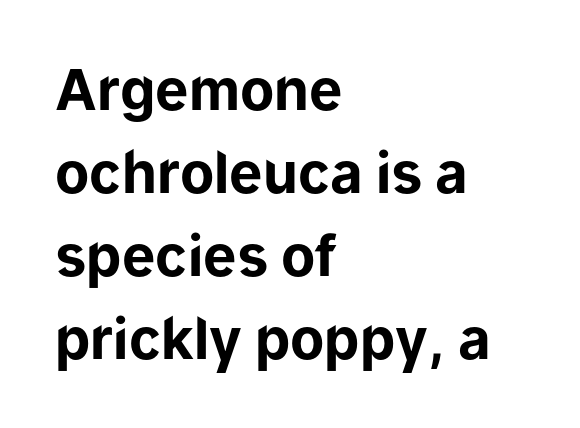
{"serif": "no", "italic": "no", "bold": "yes", "weight": "bold", "width": "normal", "stroke_contrast": "low", "x_height": "medium", "monospaced": "no", "underline": "no", "align": "left", "line_spacing": "normal", "line_spacing_ratio": 1.48, "letter_spacing": "normal", "letter_spacing_em": 0.0, "glyph_px": 56}
